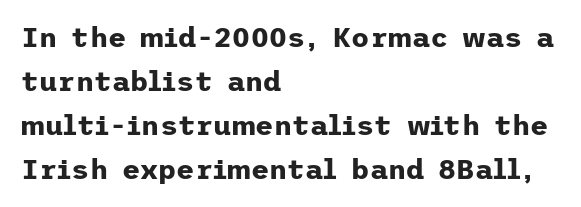
The image shows 28 px bold sans-serif type, upright; set left-aligned, normal line spacing (1.57x), normal letter spacing, not underlined; low stroke contrast and a medium x-height.
